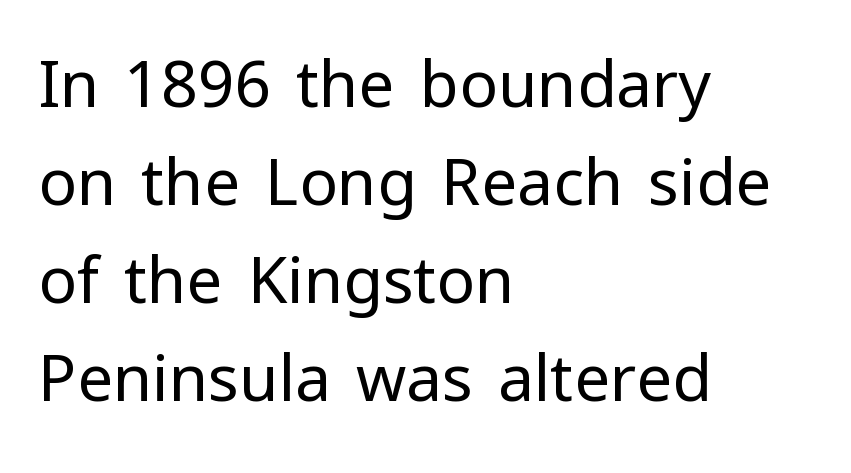
The image shows 64 px regular-weight sans-serif type, upright; set left-aligned, normal line spacing (1.53x), normal letter spacing, not underlined; low stroke contrast and a medium x-height.
